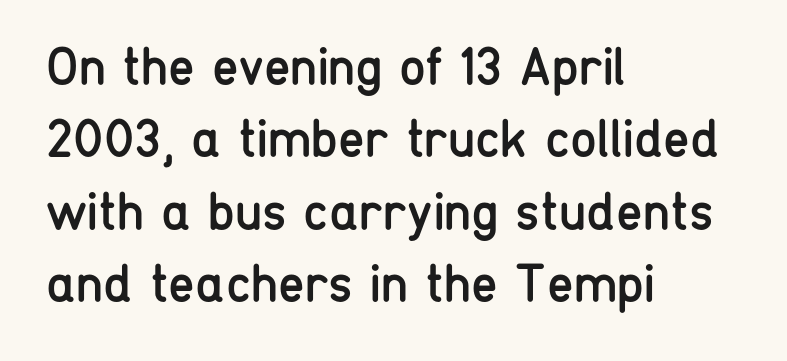
Is the block centered? No — it sits flush against the left margin. The font family rendered here belongs to the sans-serif group. Is this a fixed-width face? No — the glyphs have proportional, varying widths. Words appear dense and cohesive because spacing is normal.
